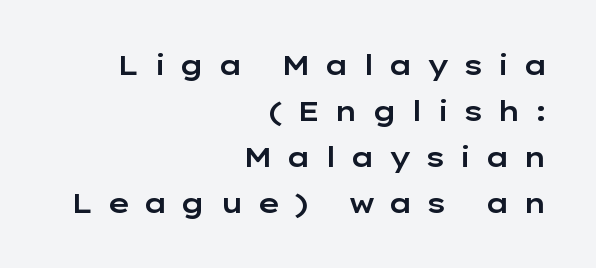
Q: Is the text italic (slanted)? A: No, it is upright.
Q: Is the text underlined? A: No.
Q: How is the paragraph aligned? A: Right-aligned.
Q: Is the spacing between letters normal or unusually wide? A: Unusually wide.
Q: Is the spacing between lines tight, normal or loose? A: Normal.
